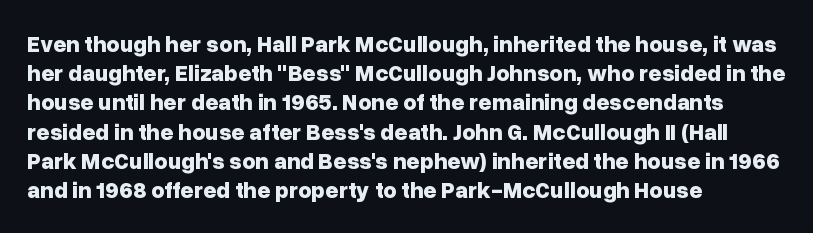
The image shows 23 px bold type, upright; set left-aligned, normal line spacing (1.27x), normal letter spacing, not underlined.
